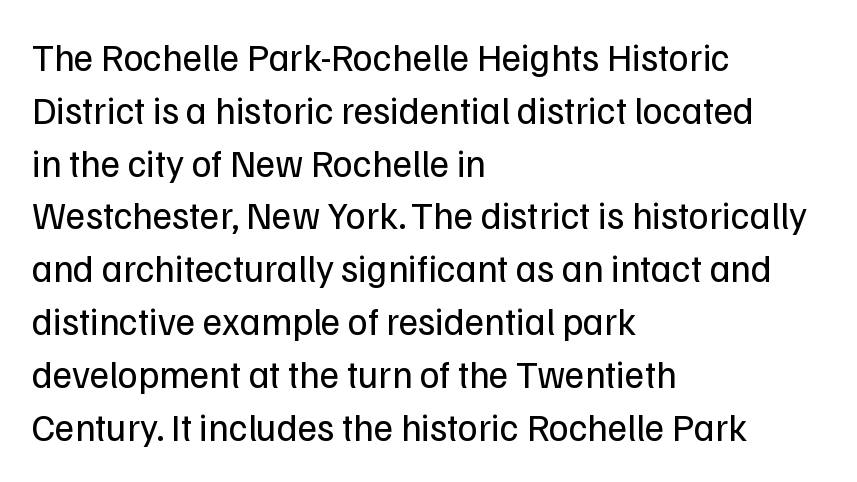
Is the block centered? No — it sits flush against the left margin. Stroke thickness stays within the range of a standard reading face or lighter. Letter spacing: default. One glance says typical: line gaps are just what's usual. Spacing verdict: proportional, widths tailored to each character. Style check: upright.
